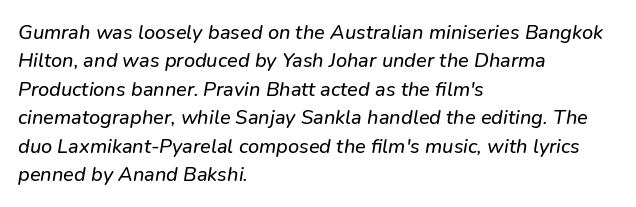
Q: Is the text underlined? A: No.
Q: How is the paragraph aligned? A: Left-aligned.
Q: Is the spacing between letters normal or unusually wide? A: Normal.
Q: Is the spacing between lines tight, normal or loose? A: Normal.
